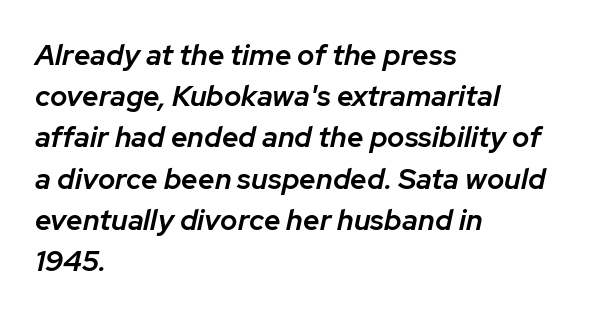
Q: Is the text bold? A: Semi-bold.
Q: Is the text italic (slanted)? A: Yes, it leans right by about 12 degrees.
Q: Is the text underlined? A: No.
Q: How is the paragraph aligned? A: Left-aligned.
Q: Is the spacing between letters normal or unusually wide? A: Normal.
Q: Is the spacing between lines tight, normal or loose? A: Normal.
Q: Width (condensed, normal, or wide)? A: Normal.
Q: Stroke contrast? A: Low.
Q: x-height? A: Medium.
Q: Monospaced? A: No.
